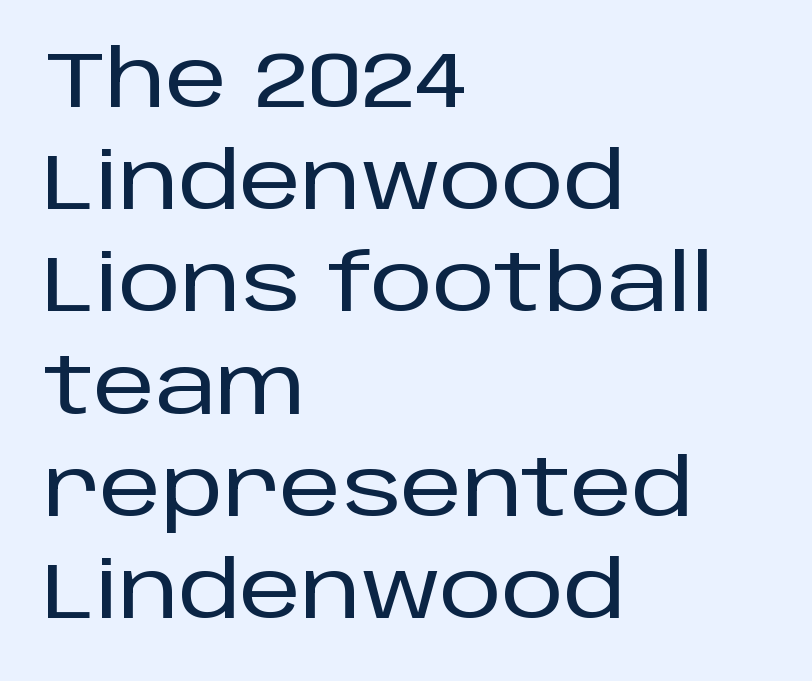
Q: Is the text italic (slanted)? A: No, it is upright.
Q: Is the typeface a serif or a sans-serif typeface? A: Sans-serif.
Q: Is the text underlined? A: No.
Q: How is the paragraph aligned? A: Left-aligned.
Q: Is the spacing between letters normal or unusually wide? A: Normal.
Q: Is the spacing between lines tight, normal or loose? A: Normal.
Q: Width (condensed, normal, or wide)? A: Normal.
Q: Stroke contrast? A: Low.
Q: x-height? A: Large.
Q: Monospaced? A: No.
